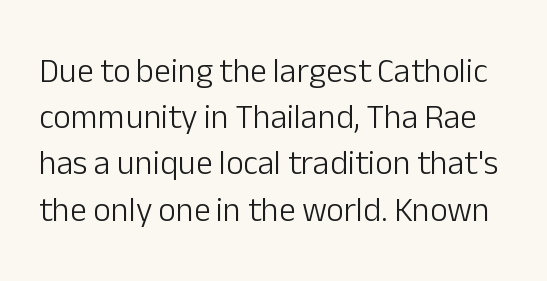
{"serif": "no", "italic": "no", "bold": "no", "weight": "light", "width": "normal", "stroke_contrast": "low", "x_height": "medium", "monospaced": "no", "underline": "no", "line_spacing": "normal", "line_spacing_ratio": 1.36, "letter_spacing": "normal", "letter_spacing_em": 0.0, "glyph_px": 34}
